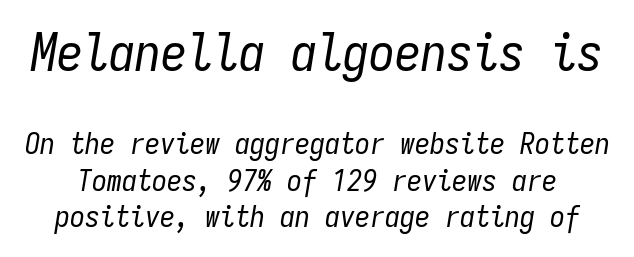
Quick note: underline off. Slanted lettering throughout. Does the bottom block carry the larger type? No, the top block does. The face looks like a standard text weight, possibly lighter.
